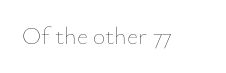
The image shows 24 px text type, upright; set normal letter spacing, not underlined.
